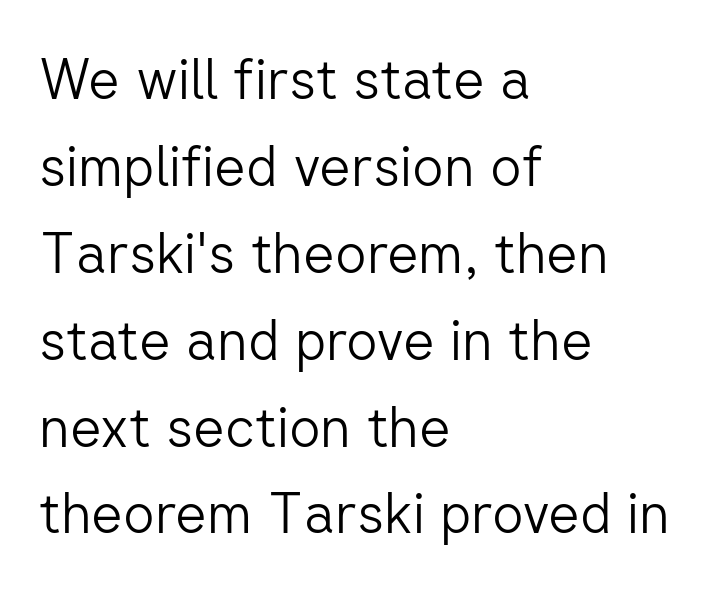
The image shows 55 px light sans-serif type, upright; set left-aligned, normal line spacing (1.58x), normal letter spacing, not underlined; low stroke contrast and a medium x-height.
